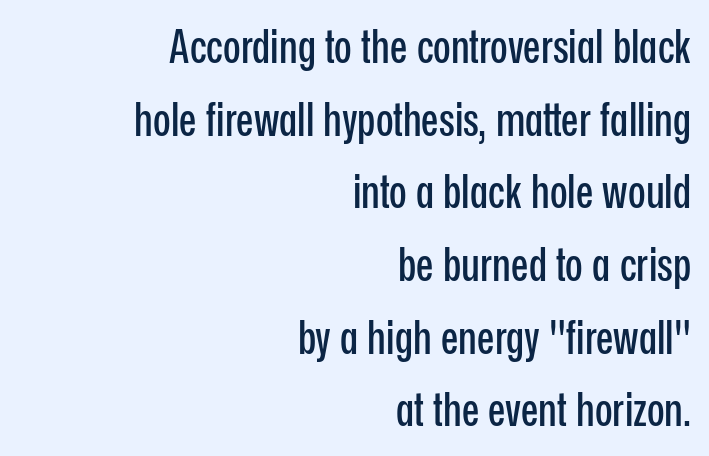
{"serif": "no", "italic": "no", "width": "condensed", "stroke_contrast": "low", "x_height": "medium", "monospaced": "no", "underline": "no", "align": "right", "line_spacing": "normal", "line_spacing_ratio": 1.58, "letter_spacing": "normal", "letter_spacing_em": 0.0, "glyph_px": 46}
